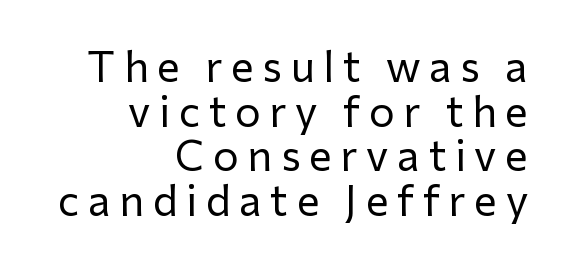
Q: Is the text bold? A: No.
Q: Is the text italic (slanted)? A: No, it is upright.
Q: Is the typeface a serif or a sans-serif typeface? A: Sans-serif.
Q: Is the text underlined? A: No.
Q: How is the paragraph aligned? A: Right-aligned.
Q: Is the spacing between letters normal or unusually wide? A: Unusually wide.
Q: Is the spacing between lines tight, normal or loose? A: Tight.
Q: Width (condensed, normal, or wide)? A: Normal.
Q: Stroke contrast? A: Low.
Q: x-height? A: Medium.
Q: Monospaced? A: No.
